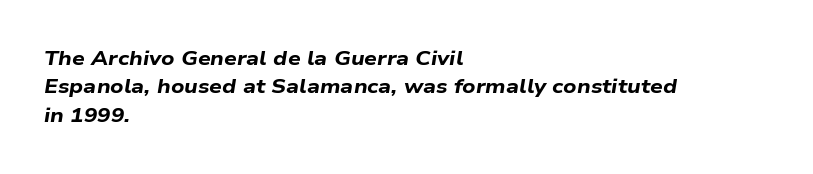
Q: Is the text bold? A: Yes.
Q: Is the text italic (slanted)? A: Yes, it leans right by about 9 degrees.
Q: Is the text underlined? A: No.
Q: How is the paragraph aligned? A: Left-aligned.
Q: Is the spacing between letters normal or unusually wide? A: Normal.
Q: Is the spacing between lines tight, normal or loose? A: Normal.
